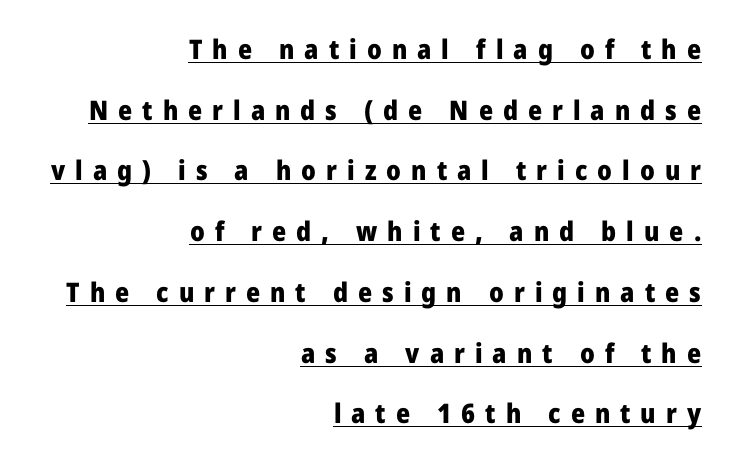
The rendering uses a large line-height, opening up the rows. The face used here is rendered with a markedly widened letterfit. Layout note: lines flush right. Somebody hit Ctrl+U on this one — the words are underlined. Is the type bold? Yes — the strokes are clearly thick and heavy. Posture: vertical.
